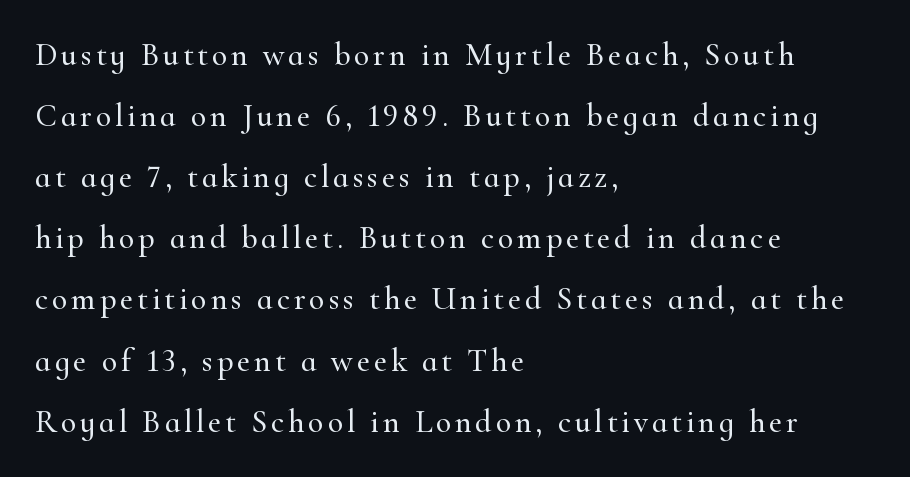
You can tell from the footed stems that serif type was used. These lines are rendered in a variable-pitch font. Quick note: interline space is abundant. These lines stack with their left ends in a neat column. Posture: upright roman. The baseline area is clear.
